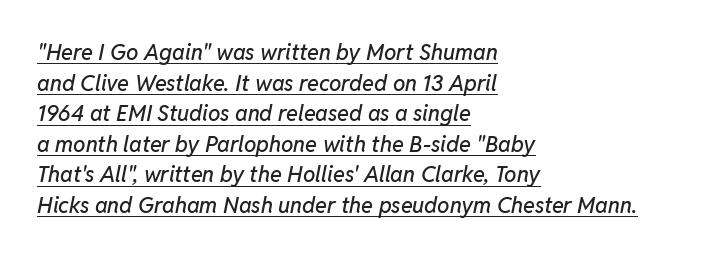
The image shows 22 px text type, italic (leaning right); set left-aligned, normal line spacing (1.39x), normal letter spacing, underlined.
